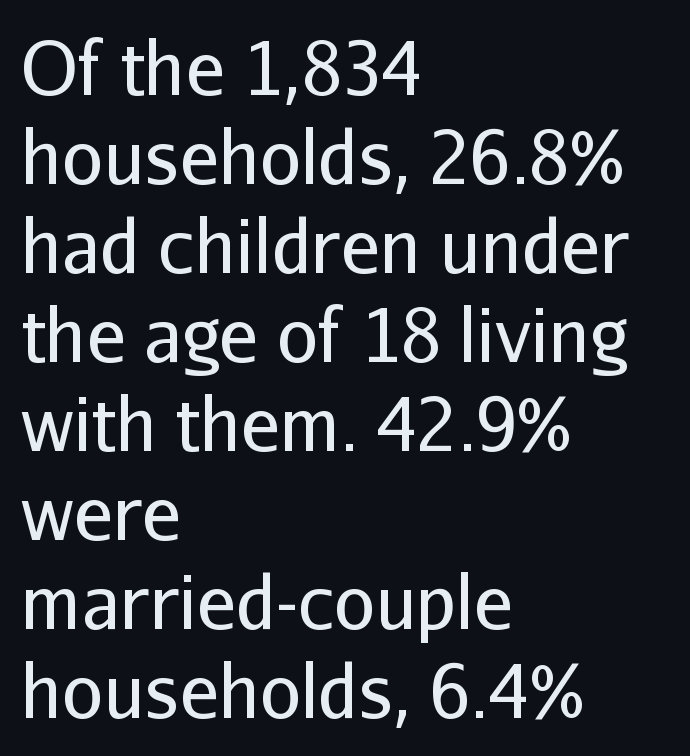
{"serif": "no", "italic": "no", "bold": "no", "weight": "regular", "width": "normal", "stroke_contrast": "low", "x_height": "medium", "monospaced": "no", "underline": "no", "align": "left", "line_spacing_ratio": 1.22, "letter_spacing": "normal", "letter_spacing_em": 0.0, "glyph_px": 73}
